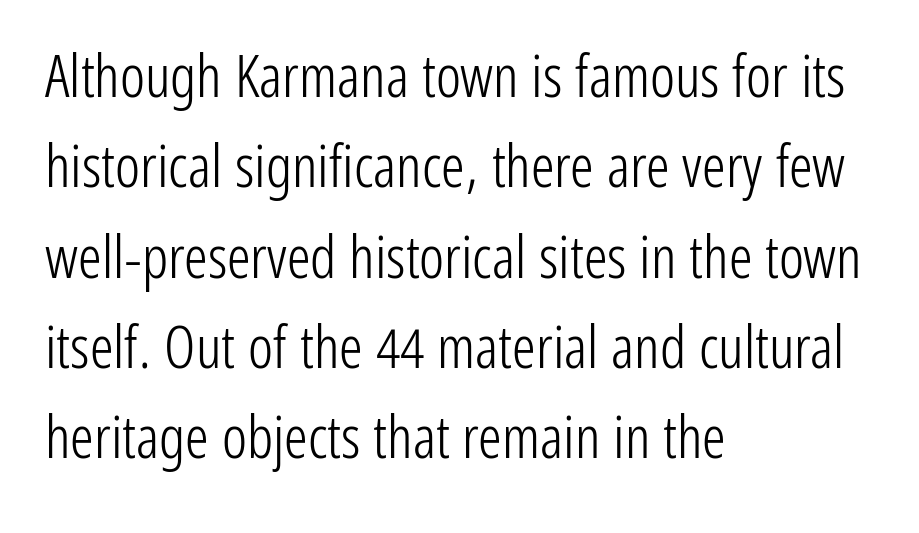
{"serif": "no", "italic": "no", "bold": "no", "weight": "light", "width": "condensed", "stroke_contrast": "low", "x_height": "medium", "monospaced": "no", "underline": "no", "align": "left", "line_spacing": "normal", "line_spacing_ratio": 1.53, "letter_spacing": "normal", "letter_spacing_em": 0.0, "glyph_px": 59}
